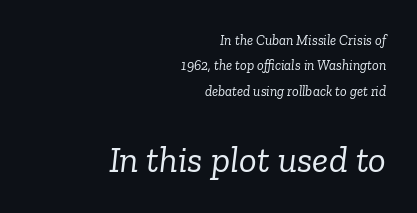
The image shows 37 px light serif type, italic (leaning right); set right-aligned, line spacing 1.81x, normal letter spacing, not underlined; the second (bottom) block is 2.64x larger; low stroke contrast and a medium x-height.
